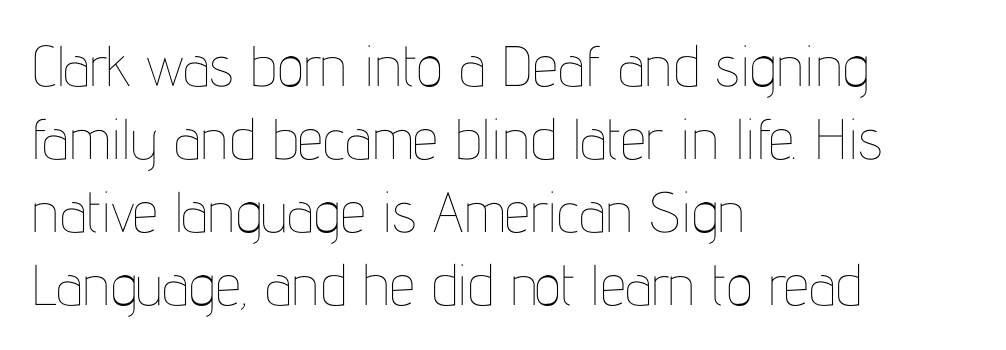
{"italic": "no", "bold": "no", "weight": "thin", "width": "condensed", "stroke_contrast": "low", "x_height": "medium", "monospaced": "no", "underline": "no", "align": "left", "line_spacing": "normal", "line_spacing_ratio": 1.28, "letter_spacing": "normal", "letter_spacing_em": 0.0, "glyph_px": 57}
